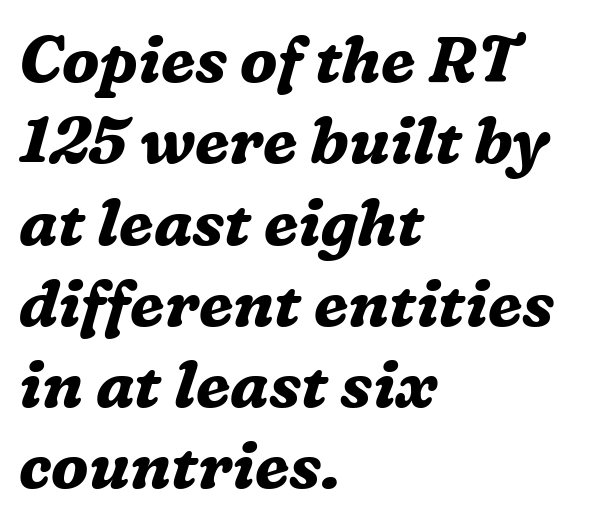
{"serif": "yes", "italic": "yes", "lean": "right", "slant_degrees": 16, "bold": "yes", "weight": "bold", "width": "normal", "stroke_contrast": "medium", "x_height": "medium", "monospaced": "no", "underline": "no", "align": "left", "line_spacing": "normal", "line_spacing_ratio": 1.27, "letter_spacing": "normal", "letter_spacing_em": 0.0, "glyph_px": 64}
